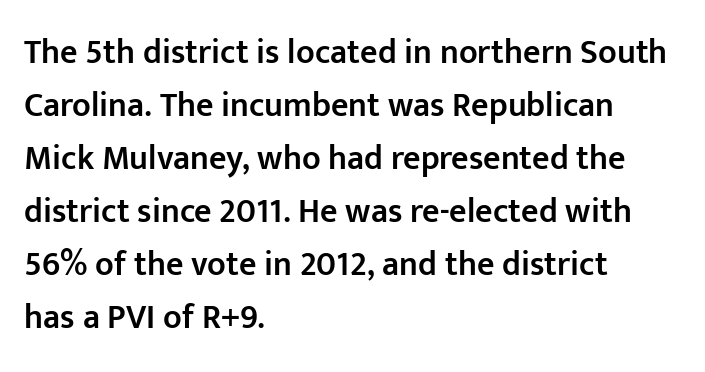
Quick note: underline off. Tracking here is standard; glyphs follow each other at the usual distance. One glance says typical: line gaps are just what's usual. Looks like regular typesetting: each glyph gets only the width it needs. The font is running at a semibold setting, under full bold. Classification — sans serif.
